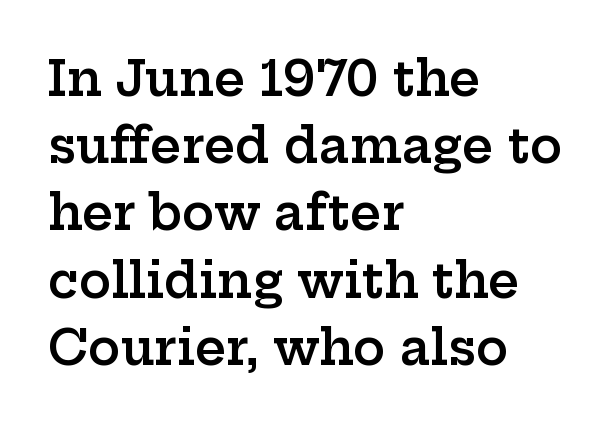
Q: Is the text bold? A: Semi-bold.
Q: Is the text italic (slanted)? A: No, it is upright.
Q: Is the typeface a serif or a sans-serif typeface? A: Serif.
Q: Is the text underlined? A: No.
Q: How is the paragraph aligned? A: Left-aligned.
Q: Is the spacing between letters normal or unusually wide? A: Normal.
Q: Is the spacing between lines tight, normal or loose? A: Normal.
Q: Width (condensed, normal, or wide)? A: Wide.
Q: Stroke contrast? A: Low.
Q: x-height? A: Medium.
Q: Monospaced? A: No.
